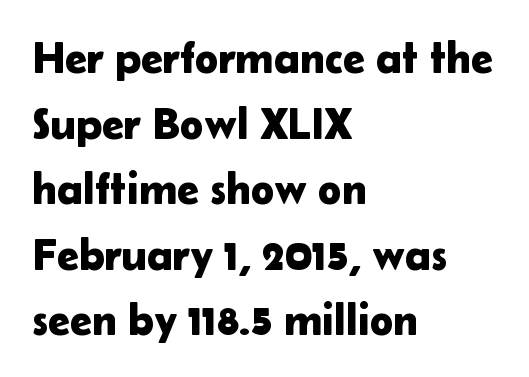
Q: Is the text italic (slanted)? A: No, it is upright.
Q: Is the typeface a serif or a sans-serif typeface? A: Sans-serif.
Q: Is the text underlined? A: No.
Q: How is the paragraph aligned? A: Left-aligned.
Q: Is the spacing between letters normal or unusually wide? A: Normal.
Q: Is the spacing between lines tight, normal or loose? A: Normal.
Q: Width (condensed, normal, or wide)? A: Normal.
Q: Stroke contrast? A: Low.
Q: x-height? A: Medium.
Q: Monospaced? A: No.
